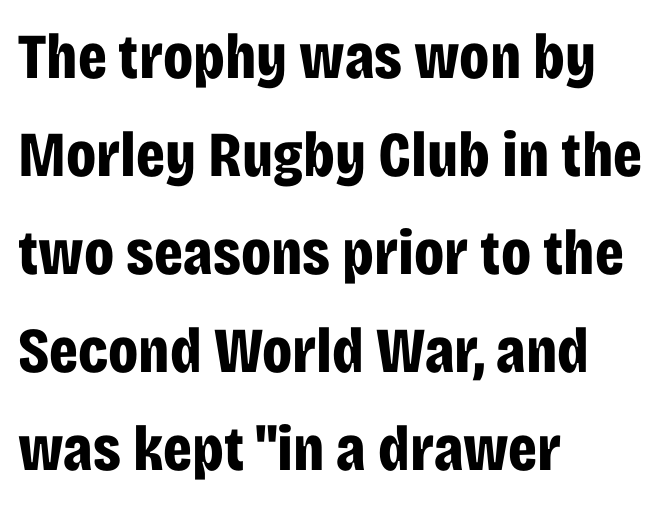
The image shows 64 px bold, condensed sans-serif type, upright; set left-aligned, normal line spacing (1.53x), normal letter spacing, not underlined; low stroke contrast and a large x-height.
